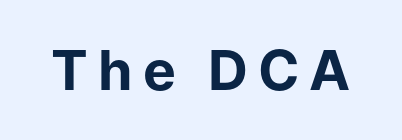
{"serif": "no", "italic": "no", "bold": "yes", "weight": "bold", "width": "normal", "stroke_contrast": "low", "x_height": "medium", "monospaced": "no", "underline": "no", "glyph_px": 55}
